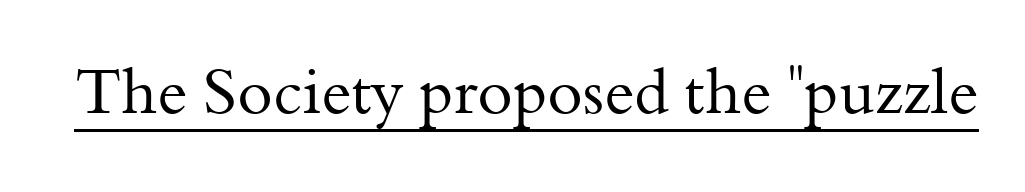
Q: Is the text bold? A: No.
Q: Is the text italic (slanted)? A: No, it is upright.
Q: Is the typeface a serif or a sans-serif typeface? A: Serif.
Q: Is the text underlined? A: Yes.
Q: Is the spacing between letters normal or unusually wide? A: Normal.
Q: Width (condensed, normal, or wide)? A: Normal.
Q: Stroke contrast? A: Medium.
Q: x-height? A: Small.
Q: Monospaced? A: No.
